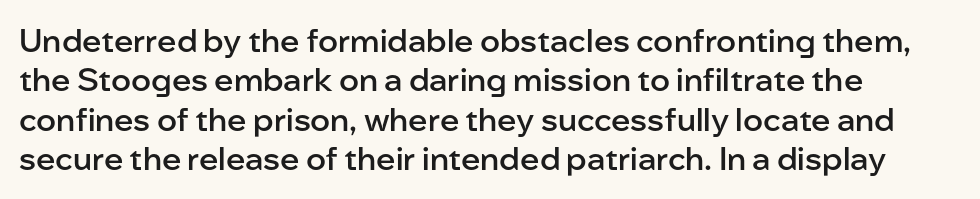
Q: Is the text bold? A: Semi-bold.
Q: Is the text italic (slanted)? A: No, it is upright.
Q: Is the typeface a serif or a sans-serif typeface? A: Sans-serif.
Q: Is the text underlined? A: No.
Q: How is the paragraph aligned? A: Left-aligned.
Q: Is the spacing between letters normal or unusually wide? A: Normal.
Q: Width (condensed, normal, or wide)? A: Normal.
Q: Stroke contrast? A: Low.
Q: x-height? A: Medium.
Q: Monospaced? A: No.
